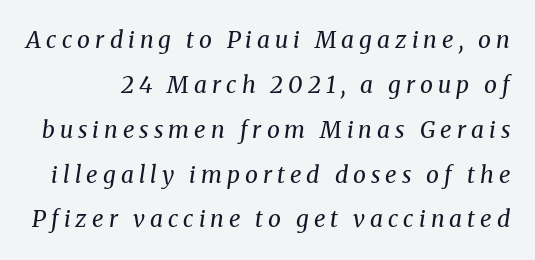
The image shows 23 px text type, italic (leaning right); set loose line spacing (1.95x), unusually wide letter spacing (+0.22 em), not underlined.
